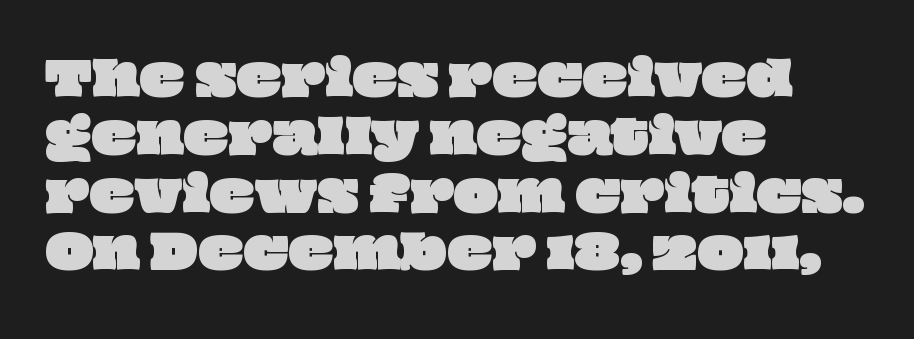
Q: Is the text underlined? A: No.
Q: How is the paragraph aligned? A: Left-aligned.
Q: Is the spacing between letters normal or unusually wide? A: Normal.
Q: Width (condensed, normal, or wide)? A: Wide.
Q: Stroke contrast? A: Low.
Q: x-height? A: Large.
Q: Monospaced? A: No.
